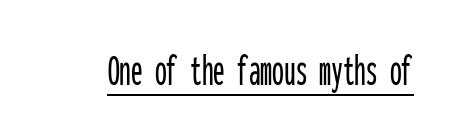
The image shows 47 px condensed sans-serif type, upright, monospaced; set normal letter spacing, underlined; low stroke contrast and a medium x-height.
